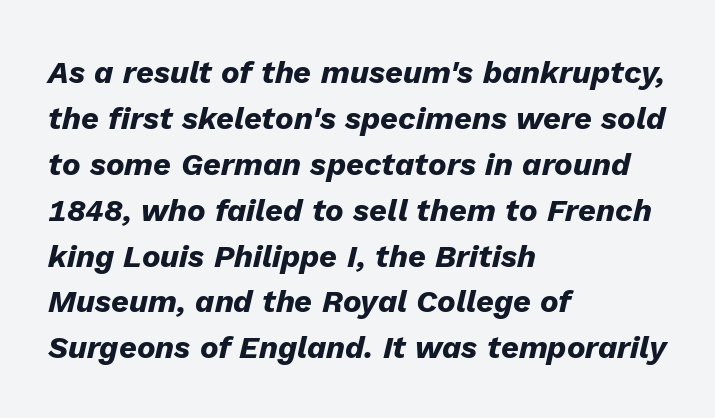
Q: Is the text bold? A: Yes.
Q: Is the text italic (slanted)? A: Yes, it leans right by about 13 degrees.
Q: Is the text underlined? A: No.
Q: How is the paragraph aligned? A: Left-aligned.
Q: Is the spacing between letters normal or unusually wide? A: Normal.
Q: Is the spacing between lines tight, normal or loose? A: Normal.
Q: Width (condensed, normal, or wide)? A: Normal.
Q: Stroke contrast? A: Low.
Q: x-height? A: Medium.
Q: Monospaced? A: No.
